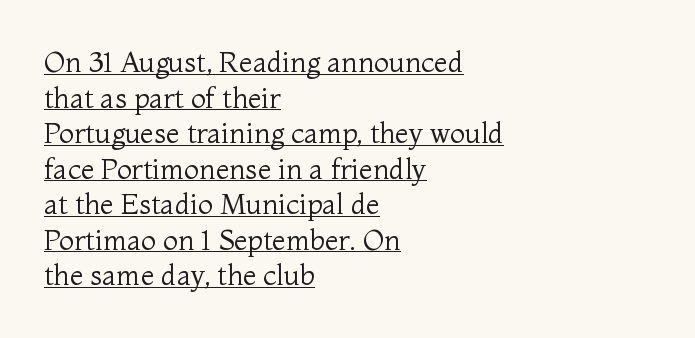
The vertical gap from one line to the next is medium. The weight would be labelled regular, book, light, or lighter still. Spacing between characters is what you'd get straight out of the box. In terms of posture, this sample is upright.
